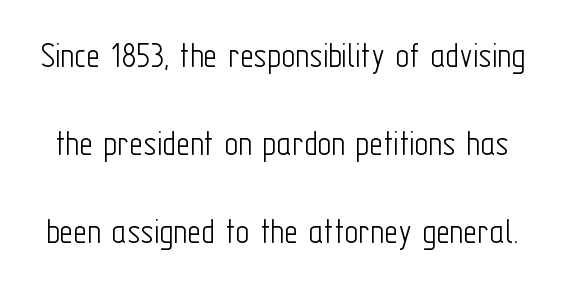
The image shows 38 px light, condensed sans-serif type, upright; set loose line spacing (2.31x), normal letter spacing, not underlined; low stroke contrast and a medium x-height.
